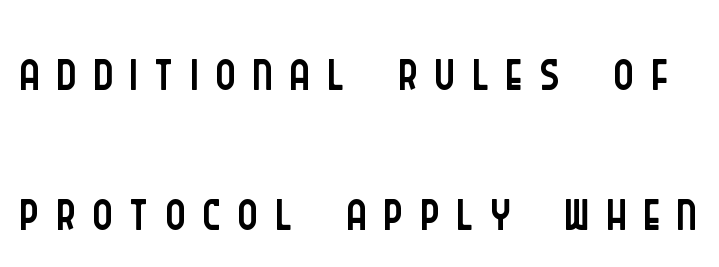
The image shows 78 px light, condensed sans-serif type, upright; set line spacing 1.8x, unusually wide letter spacing (+0.21 em), not underlined; low stroke contrast and a large x-height.
